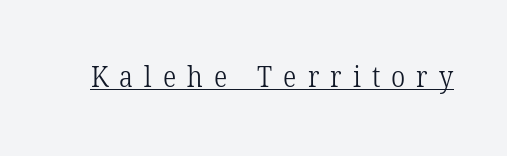
Here the glyphs are tracked loosely, breaking word shapes into spaced letters. Somebody hit Ctrl+U on this one — the words are underlined. Heft: none added — not bold. Proportional: the letters do not fall into vertical columns.
